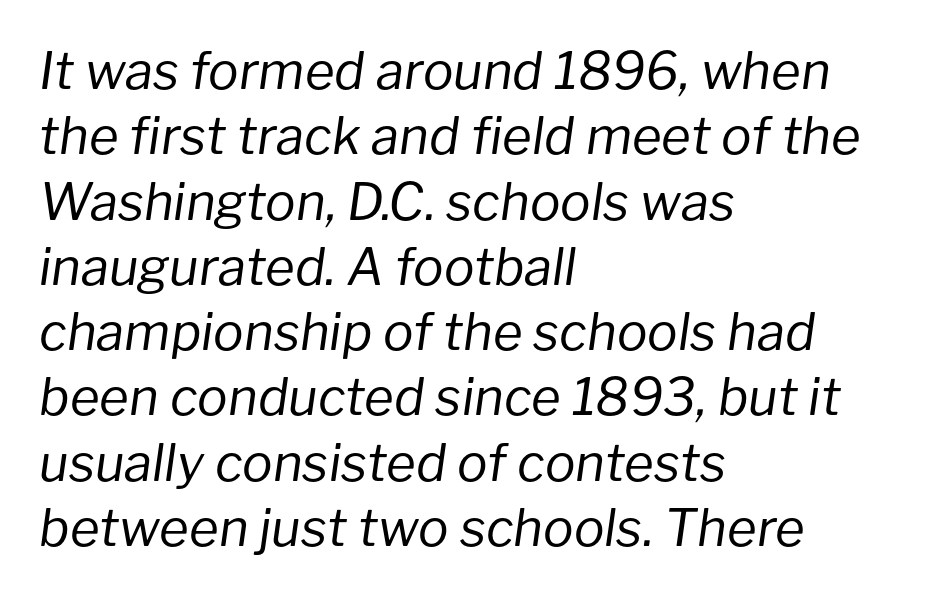
{"italic": "yes", "lean": "right", "slant_degrees": 8, "bold": "no", "weight": "regular", "width": "normal", "stroke_contrast": "low", "x_height": "medium", "monospaced": "no", "underline": "no", "align": "left", "line_spacing": "normal", "line_spacing_ratio": 1.28, "letter_spacing": "normal", "letter_spacing_em": 0.0, "glyph_px": 51}
